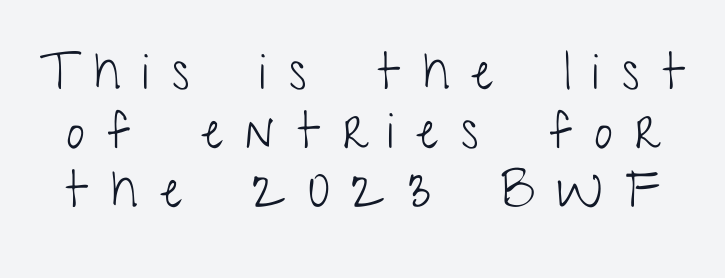
{"serif": "no", "italic": "no", "bold": "no", "weight": "light", "width": "condensed", "stroke_contrast": "low", "x_height": "medium", "monospaced": "no", "underline": "no", "line_spacing_ratio": 1.16, "letter_spacing": "wide", "letter_spacing_em": 0.44, "glyph_px": 51}
